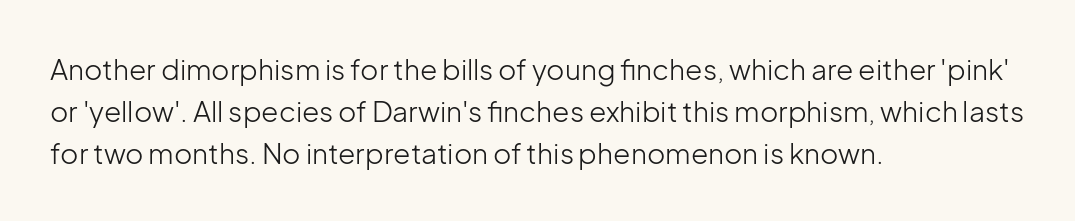
What's the leading like? Ordinary, nothing unusual. Heft: none added — not bold. The zone under the glyphs is completely vacant. Characters remain perfectly vertical along every line. This is sans-serif lettering, the kind often seen on screens and signage. The rendering uses natural spacing where letterforms have individual widths.
